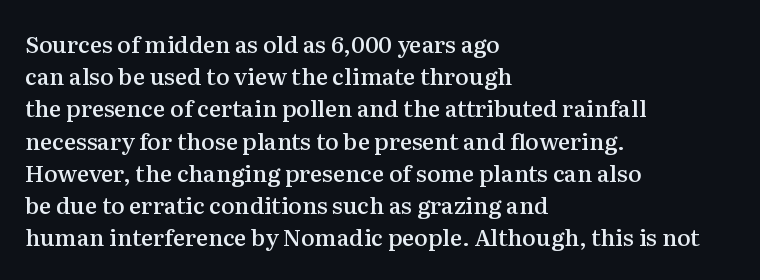
The image shows 23 px text type, upright; set left-aligned, normal line spacing (1.4x), normal letter spacing, not underlined.
